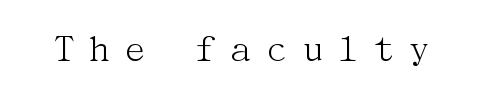
The image shows 41 px light serif type, upright; set unusually wide letter spacing (+0.28 em), not underlined; medium stroke contrast and a medium x-height.
